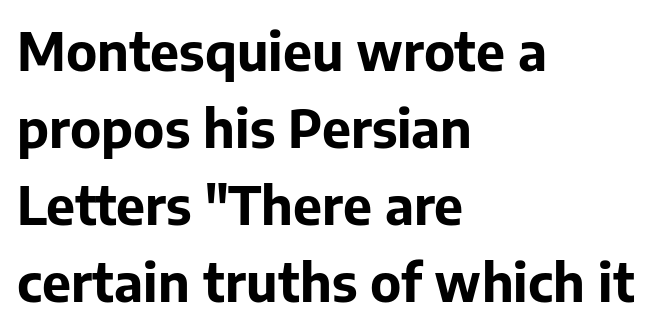
Descenders hang freely into open space. What weight is shown? A full bold with thick strokes. The text block is weighted toward the left margin, trailing off unevenly rightward. Posture: upright roman.
